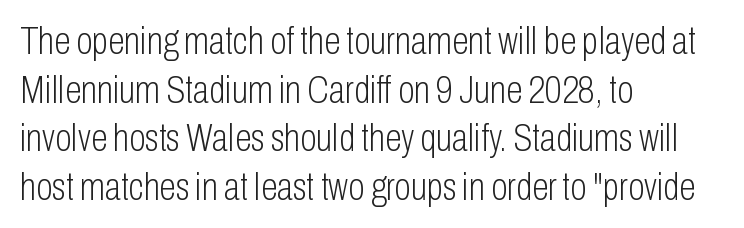
This is not heavy type; no bold has been used. In terms of posture, this sample is upright. The face used here is a sans, in the tradition of grotesques and geometrics. The horizontal fit of the characters is conventional and even. Proportional: the letters do not fall into vertical columns.
